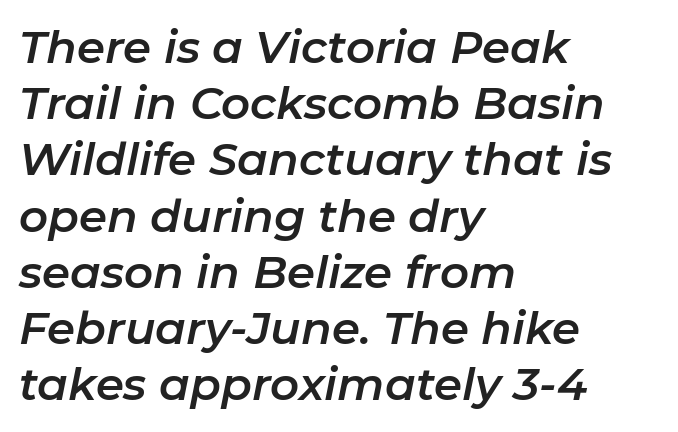
Q: Is the text italic (slanted)? A: Yes, it leans right by about 11 degrees.
Q: Is the text underlined? A: No.
Q: How is the paragraph aligned? A: Left-aligned.
Q: Is the spacing between letters normal or unusually wide? A: Normal.
Q: Is the spacing between lines tight, normal or loose? A: Normal.
Q: Width (condensed, normal, or wide)? A: Normal.
Q: Stroke contrast? A: Low.
Q: x-height? A: Medium.
Q: Monospaced? A: No.
